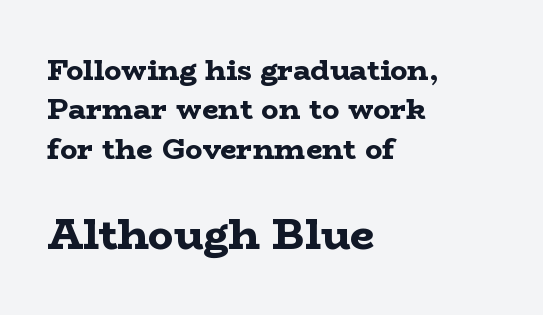
{"serif": "yes", "italic": "no", "bold": "yes", "weight": "bold", "width": "wide", "stroke_contrast": "low", "x_height": "medium", "monospaced": "no", "underline": "no", "align": "left", "line_spacing": "normal", "line_spacing_ratio": 1.36, "letter_spacing": "normal", "letter_spacing_em": 0.0, "larger_block": "second", "size_ratio": 1.48, "glyph_px": 43}
